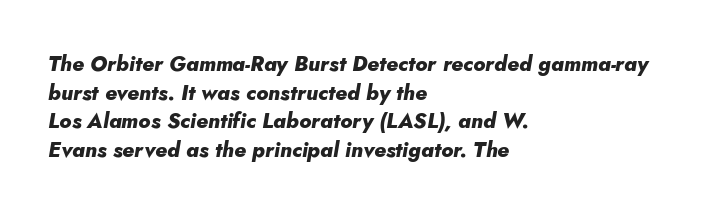
Q: Is the text bold? A: Yes.
Q: Is the text italic (slanted)? A: Yes, it leans right by about 5 degrees.
Q: Is the text underlined? A: No.
Q: How is the paragraph aligned? A: Left-aligned.
Q: Is the spacing between letters normal or unusually wide? A: Normal.
Q: Is the spacing between lines tight, normal or loose? A: Normal.
